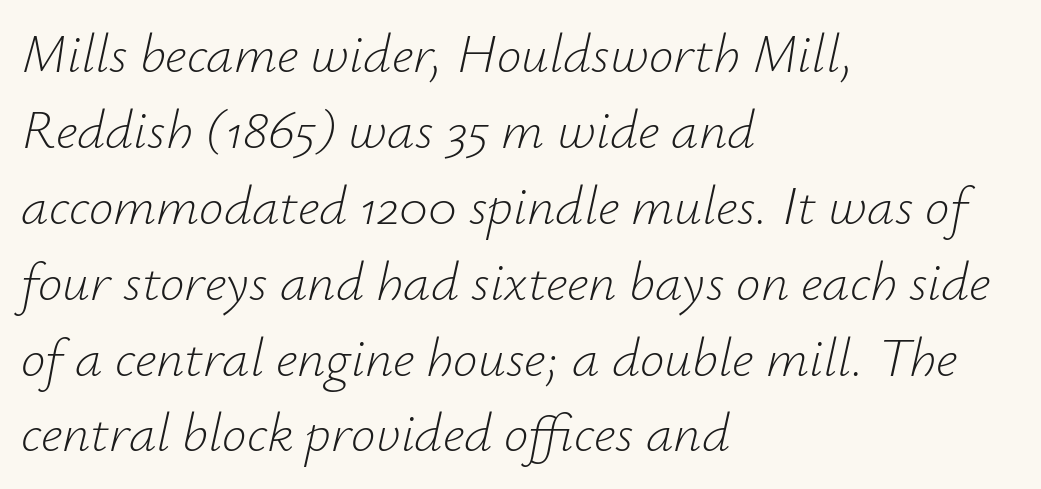
Q: Is the text bold? A: No.
Q: Is the text italic (slanted)? A: Yes, it leans right by about 12 degrees.
Q: Is the text underlined? A: No.
Q: How is the paragraph aligned? A: Left-aligned.
Q: Is the spacing between letters normal or unusually wide? A: Normal.
Q: Is the spacing between lines tight, normal or loose? A: Normal.
Q: Width (condensed, normal, or wide)? A: Normal.
Q: Stroke contrast? A: Low.
Q: x-height? A: Small.
Q: Monospaced? A: No.
